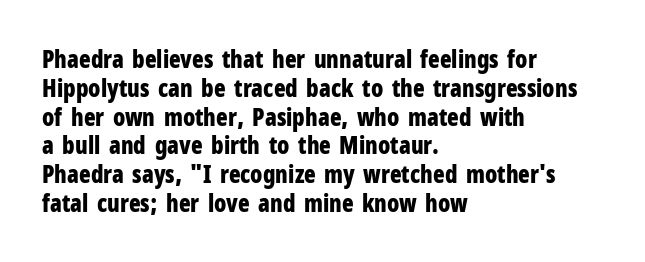
The image shows 24 px bold type, upright; set left-aligned, line spacing 1.2x, normal letter spacing, not underlined.
